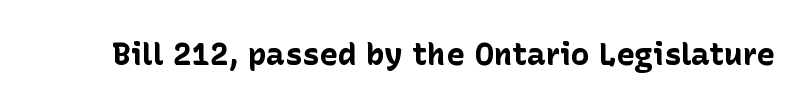
You could call the tracking neutral — neither tight nor loose. Stroke terminals: plain, sans-serif. The passage shown is typed in a proportional face where columns would drift. Italic: no, the glyphs are upright roman. Heft: maximum for text — a bold.
